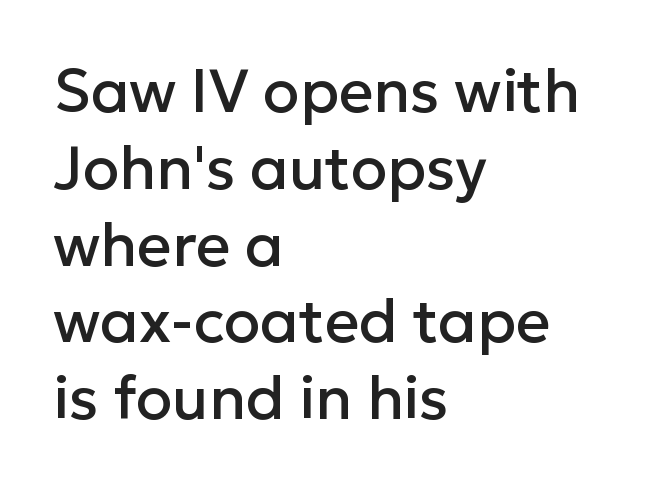
Q: Is the text italic (slanted)? A: No, it is upright.
Q: Is the typeface a serif or a sans-serif typeface? A: Sans-serif.
Q: Is the text underlined? A: No.
Q: How is the paragraph aligned? A: Left-aligned.
Q: Is the spacing between letters normal or unusually wide? A: Normal.
Q: Is the spacing between lines tight, normal or loose? A: Normal.
Q: Width (condensed, normal, or wide)? A: Normal.
Q: Stroke contrast? A: Low.
Q: x-height? A: Medium.
Q: Monospaced? A: No.
